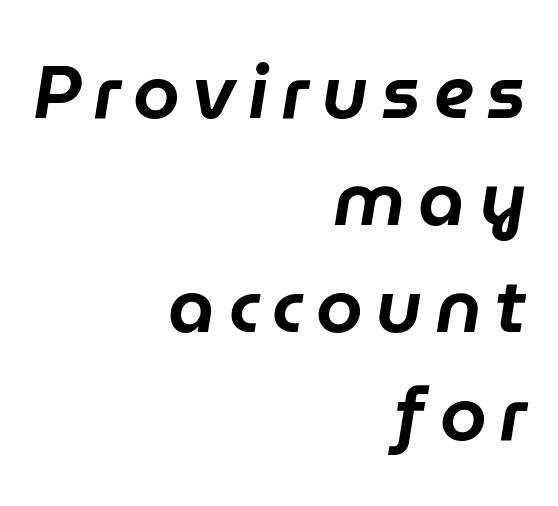
The image shows 75 px text type, italic (leaning right); set right-aligned, normal line spacing (1.43x), not underlined; low stroke contrast and a medium x-height.
